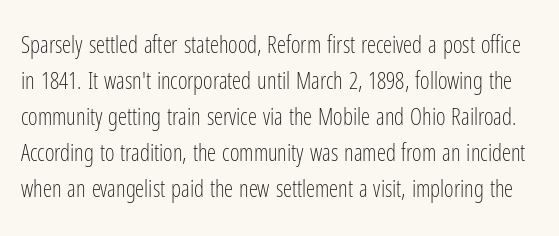
The image shows 23 px text type, upright; set normal line spacing (1.57x), normal letter spacing, not underlined.
